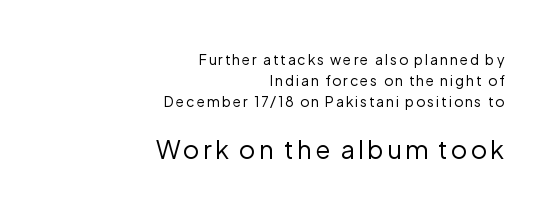
The image shows 25 px text type, upright; set right-aligned, normal line spacing (1.5x), not underlined; the second (bottom) block is 1.79x larger.
